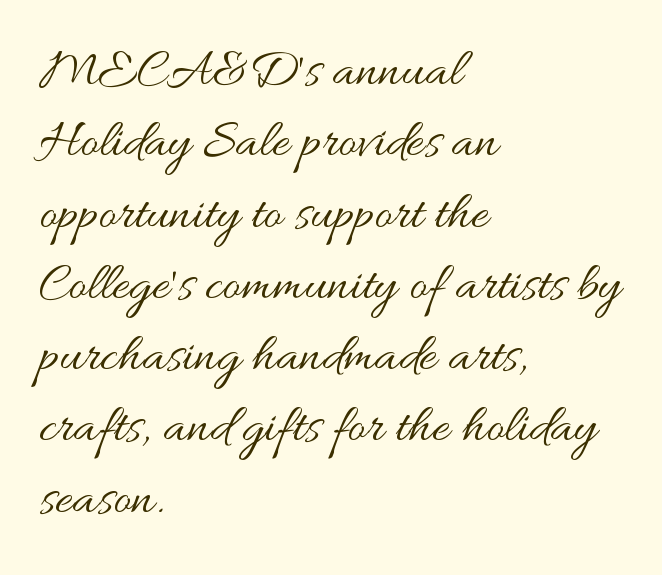
The leading is moderate, giving the passage an even texture. On a weight scale, this lands at 450 or below. The foot of each line stays bare and open. The letters advance in unequal steps, a hallmark of proportional type. The face used here is rendered with its standard letterfit.
